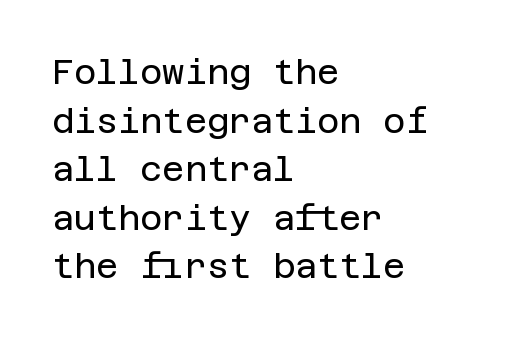
Q: Is the text bold? A: No.
Q: Is the text italic (slanted)? A: No, it is upright.
Q: Is the typeface a serif or a sans-serif typeface? A: Sans-serif.
Q: Is the text underlined? A: No.
Q: How is the paragraph aligned? A: Left-aligned.
Q: Is the spacing between letters normal or unusually wide? A: Normal.
Q: Is the spacing between lines tight, normal or loose? A: Normal.
Q: Width (condensed, normal, or wide)? A: Normal.
Q: Stroke contrast? A: Low.
Q: x-height? A: Large.
